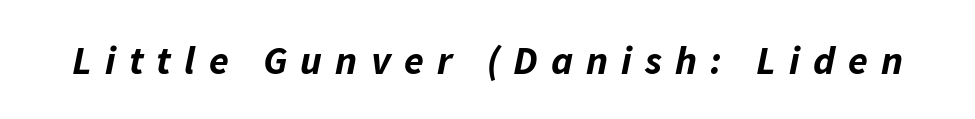
The space beneath each line is pristine and unruled. Heavy, bold letterforms. The face used here is rendered with a markedly widened letterfit. An italicized treatment has been applied to the whole sample. Proportional: the letters do not fall into vertical columns.
